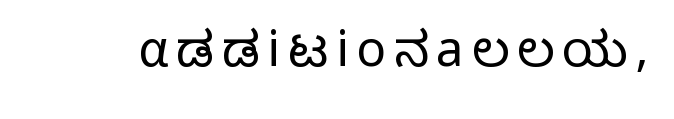
{"serif": "no", "italic": "no", "bold": "no", "weight": "light", "width": "normal", "stroke_contrast": "low", "x_height": "medium", "monospaced": "no", "underline": "no", "glyph_px": 49}
